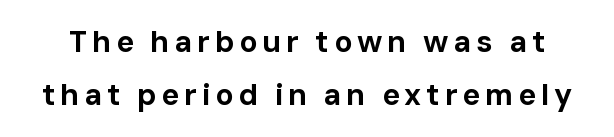
The face used here is a sans, in the tradition of grotesques and geometrics. If you drew a line through each stem, it would be perfectly vertical. The glyphs have the mass of a bold cut. The baseline area is clear.
